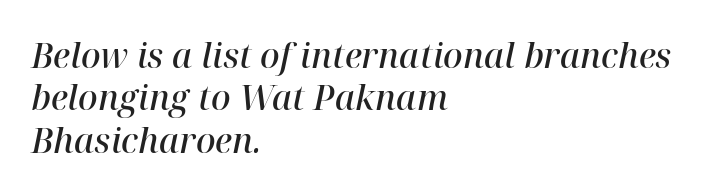
{"serif": "yes", "italic": "yes", "lean": "right", "slant_degrees": 12, "bold": "semi", "weight": "semibold", "width": "normal", "stroke_contrast": "high", "x_height": "medium", "monospaced": "no", "underline": "no", "align": "left", "line_spacing": "normal", "line_spacing_ratio": 1.25, "letter_spacing": "normal", "letter_spacing_em": 0.0, "glyph_px": 34}
